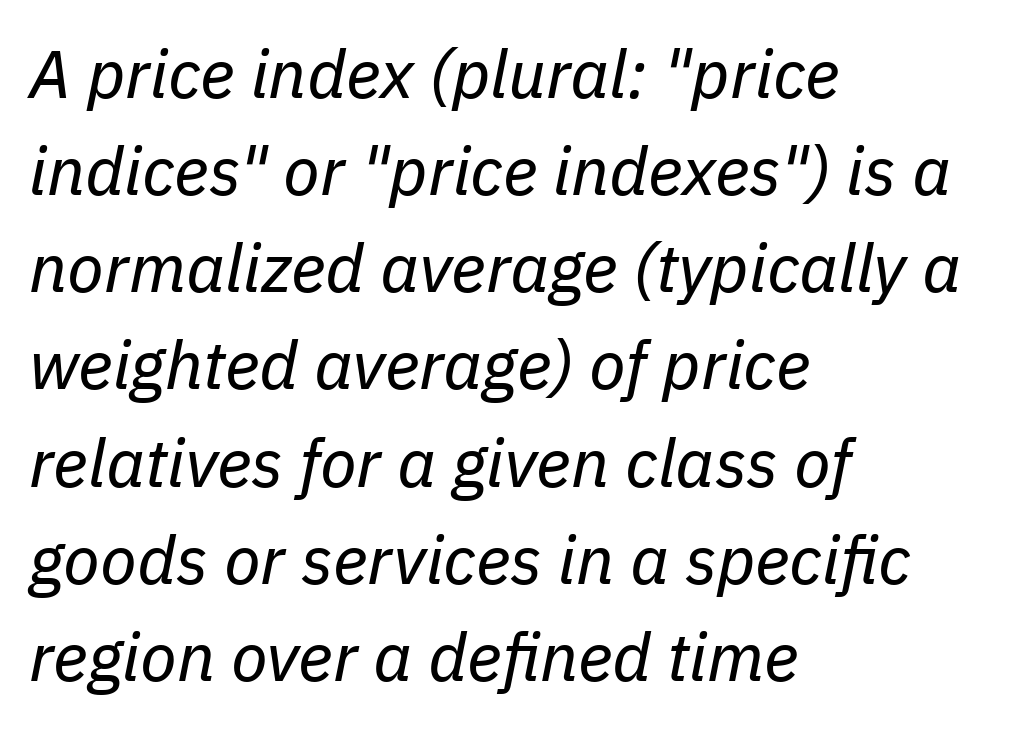
The image shows 67 px regular-weight type, italic (leaning right); set left-aligned, normal line spacing (1.45x), normal letter spacing, not underlined; low stroke contrast and a medium x-height.
